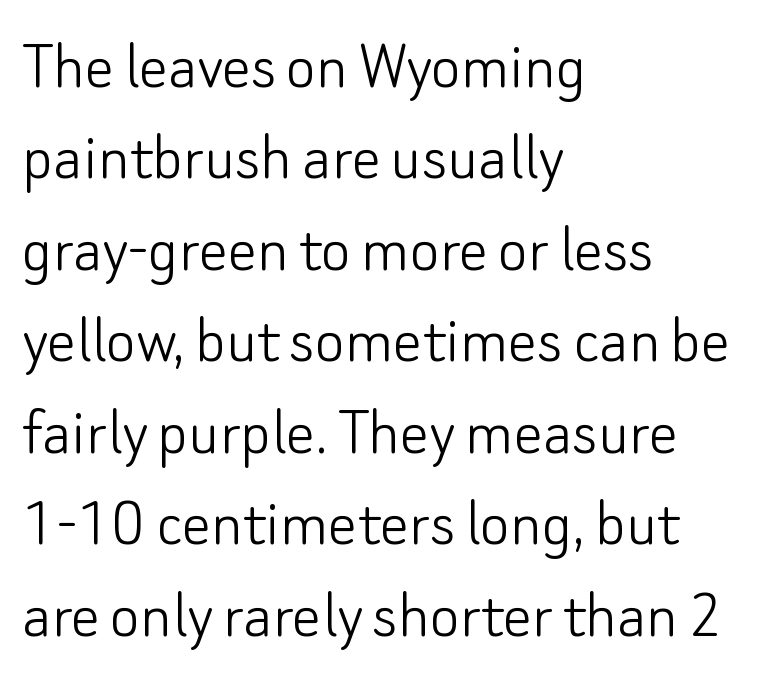
Q: Is the text bold? A: No.
Q: Is the text italic (slanted)? A: No, it is upright.
Q: Is the typeface a serif or a sans-serif typeface? A: Sans-serif.
Q: Is the text underlined? A: No.
Q: How is the paragraph aligned? A: Left-aligned.
Q: Is the spacing between letters normal or unusually wide? A: Normal.
Q: Is the spacing between lines tight, normal or loose? A: Normal.
Q: Width (condensed, normal, or wide)? A: Normal.
Q: Stroke contrast? A: Low.
Q: x-height? A: Small.
Q: Monospaced? A: No.
